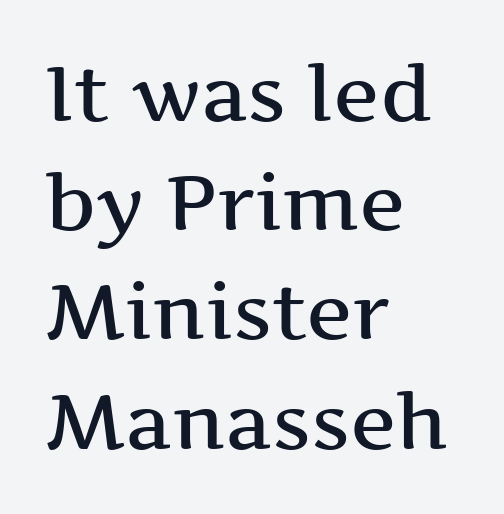
{"serif": "yes", "italic": "no", "width": "wide", "stroke_contrast": "medium", "x_height": "medium", "monospaced": "no", "underline": "no", "align": "left", "line_spacing": "normal", "line_spacing_ratio": 1.4, "letter_spacing": "normal", "letter_spacing_em": 0.0, "glyph_px": 78}
